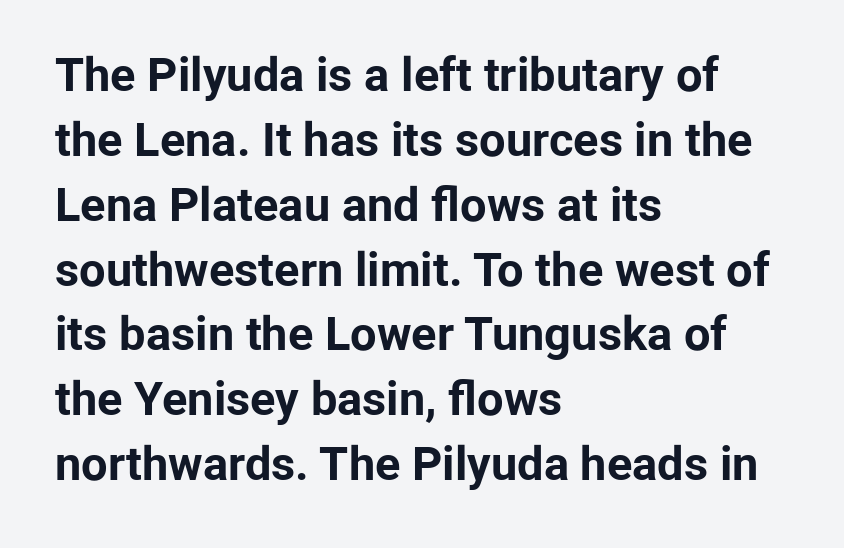
Students, this is bold: see how much ink each stroke carries. Posture: upright roman. Tracking value appears to be zero — textbook default spacing. Line beginnings align vertically; line endings do not.
